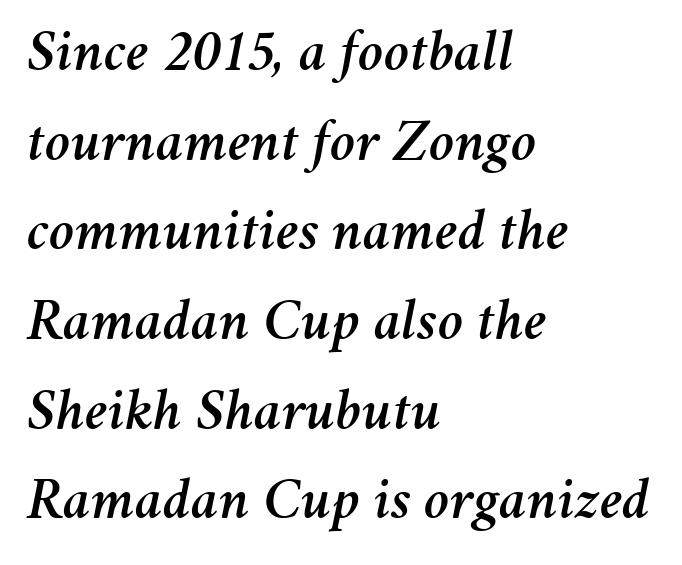
Q: Is the text italic (slanted)? A: Yes, it leans right by about 11 degrees.
Q: Is the text underlined? A: No.
Q: How is the paragraph aligned? A: Left-aligned.
Q: Is the spacing between letters normal or unusually wide? A: Normal.
Q: Is the spacing between lines tight, normal or loose? A: Normal.
Q: Width (condensed, normal, or wide)? A: Normal.
Q: Stroke contrast? A: Medium.
Q: x-height? A: Medium.
Q: Monospaced? A: No.
